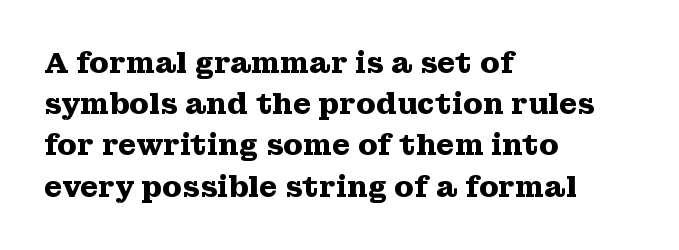
Yep, those are serifs on the letters. On the weight axis this lands at bold, roughly 700. The string is rendered with underlining switched off. Honestly, the row spacing looks completely unremarkable. Notice how the stems are strictly vertical — no italics here. Varying glyph widths throughout — classic text-font behaviour.
